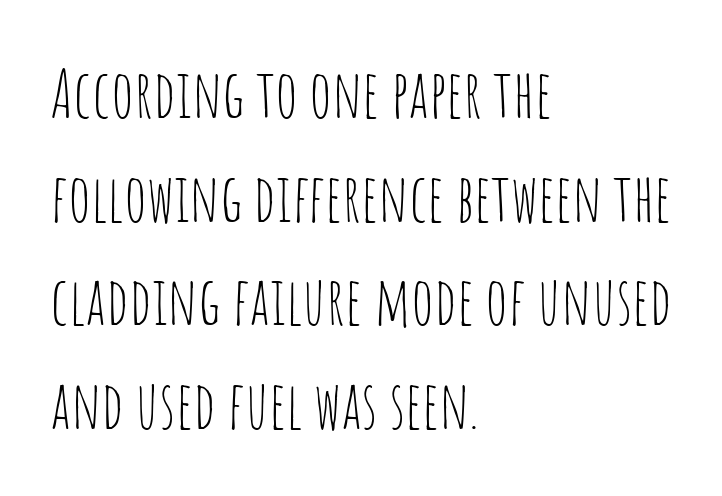
The image shows 66 px thin, condensed sans-serif type, upright; set left-aligned, normal line spacing (1.57x), normal letter spacing, not underlined; low stroke contrast and a large x-height.
